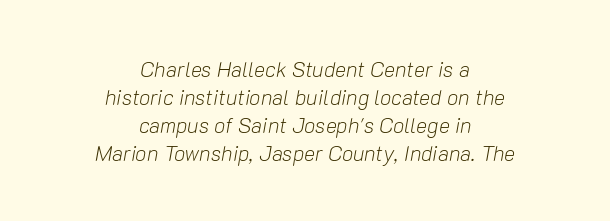
Q: Is the text bold? A: No.
Q: Is the text italic (slanted)? A: Yes, it leans right by about 10 degrees.
Q: Is the text underlined? A: No.
Q: How is the paragraph aligned? A: Centered.
Q: Is the spacing between letters normal or unusually wide? A: Normal.
Q: Is the spacing between lines tight, normal or loose? A: Normal.
